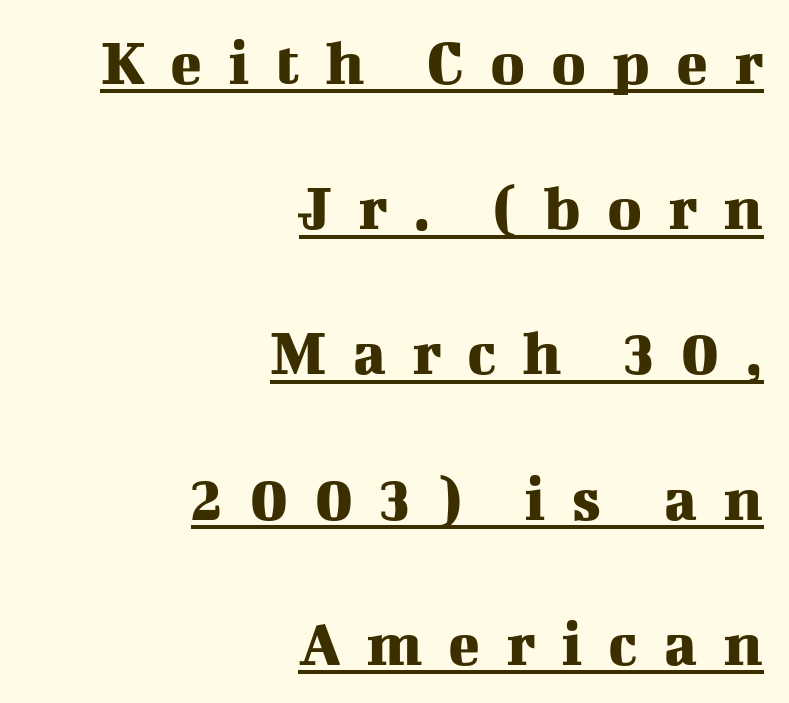
Q: Is the text italic (slanted)? A: No, it is upright.
Q: Is the typeface a serif or a sans-serif typeface? A: Serif.
Q: Is the text underlined? A: Yes.
Q: How is the paragraph aligned? A: Right-aligned.
Q: Is the spacing between letters normal or unusually wide? A: Unusually wide.
Q: Is the spacing between lines tight, normal or loose? A: Loose.
Q: Width (condensed, normal, or wide)? A: Normal.
Q: Stroke contrast? A: Medium.
Q: x-height? A: Medium.
Q: Monospaced? A: No.
